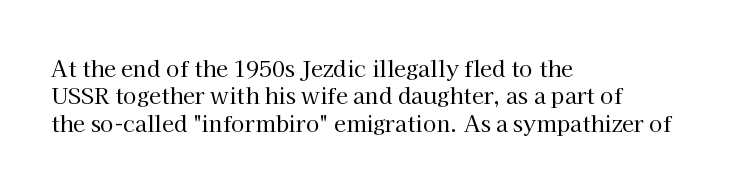
The image shows 22 px text type, upright; set left-aligned, line spacing 1.24x, normal letter spacing, not underlined.
